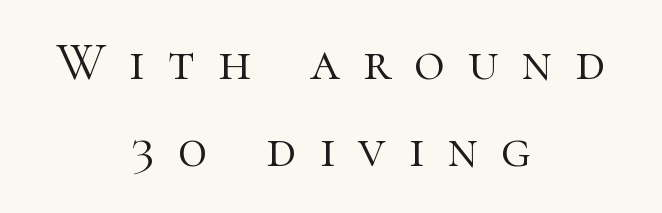
{"serif": "yes", "italic": "no", "bold": "no", "weight": "light", "width": "normal", "stroke_contrast": "high", "x_height": "medium", "monospaced": "no", "underline": "no", "align": "center", "line_spacing": "normal", "line_spacing_ratio": 1.65, "letter_spacing": "wide", "letter_spacing_em": 0.44, "glyph_px": 53}
